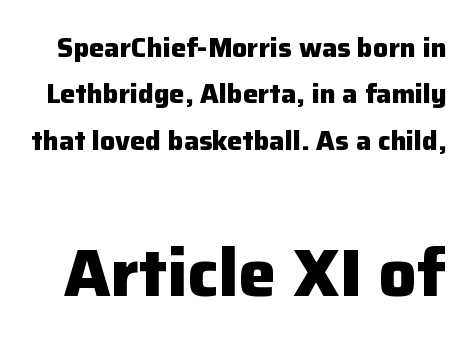
{"serif": "no", "italic": "no", "bold": "yes", "weight": "heavy", "width": "normal", "stroke_contrast": "low", "x_height": "medium", "monospaced": "no", "underline": "no", "line_spacing_ratio": 1.72, "letter_spacing": "normal", "letter_spacing_em": 0.0, "larger_block": "second", "size_ratio": 2.48, "glyph_px": 67}
